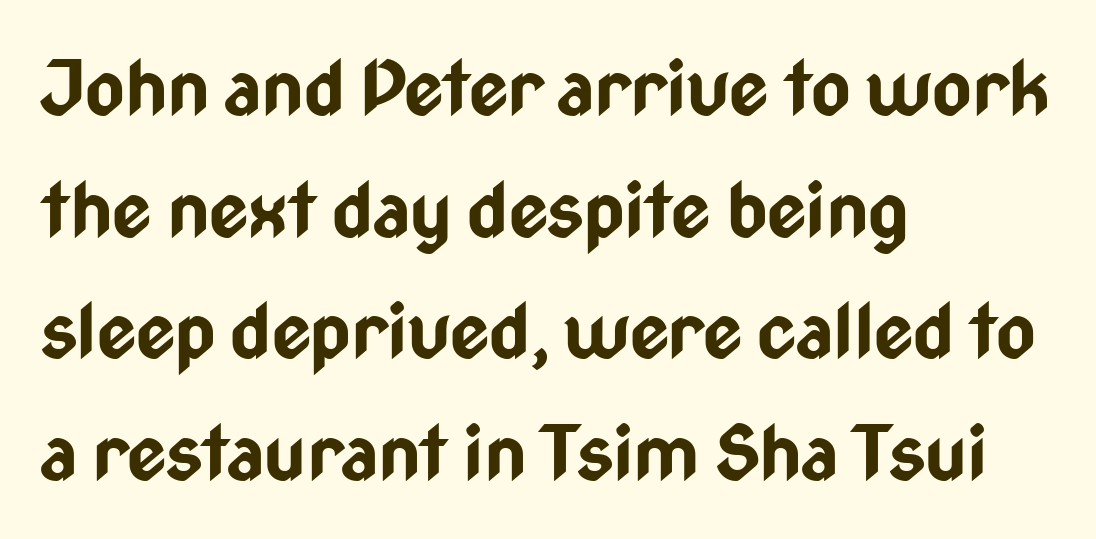
{"serif": "no", "italic": "no", "bold": "yes", "weight": "bold", "width": "condensed", "stroke_contrast": "low", "x_height": "medium", "monospaced": "no", "underline": "no", "align": "left", "line_spacing": "normal", "line_spacing_ratio": 1.6, "letter_spacing": "normal", "letter_spacing_em": 0.0, "glyph_px": 76}
